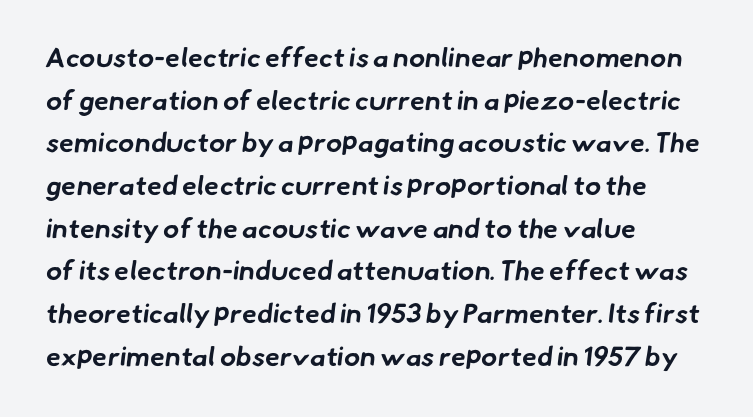
The face used here has the dense, thick strokes of a bold. Words float on clear page, feet unadorned. Typeset ragged right — the left edge is the straight one. Summary of vertical rhythm: regular, with standard interline spacing. Tracking here is standard; glyphs follow each other at the usual distance.
